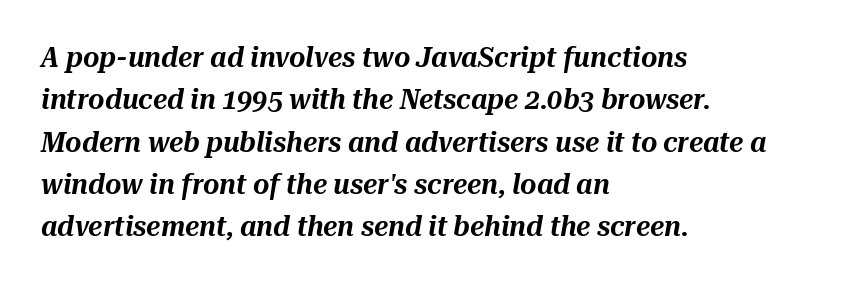
Notice how the stems are inclined rather than vertical — that's the hallmark of italics. These lines are rendered in a variable-pitch font. No extra tracking has been applied to these lines. Letters rest on an invisible, unmarked baseline. These lines sit exactly where default settings would place them. Visually the block forms a straight wall on the left and a jagged coastline on the right.
